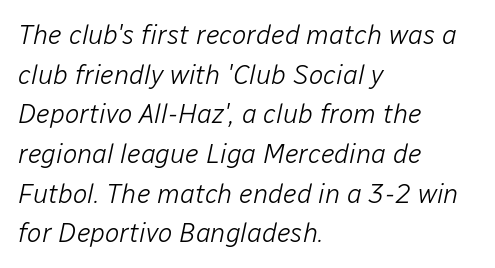
The image shows 27 px text type, italic (leaning right); set left-aligned, normal line spacing (1.47x), normal letter spacing, not underlined.
